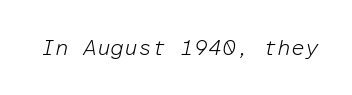
Compared with typical body copy, the letter spacing here is the same. Style check: oblique. Stems here are at most as thick as an everyday book face. Bare-footed words on every line.
